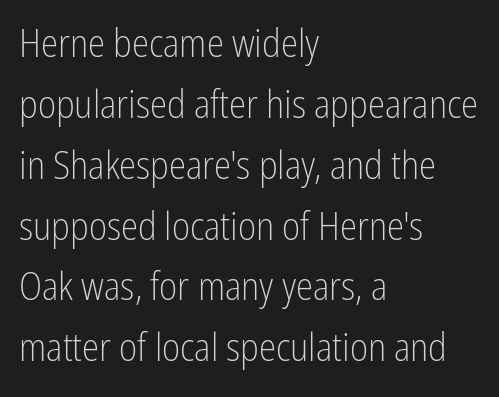
Short note: letters normally spaced. Grotesque or geometric, the face here clearly has no serifs. These lines were composed using upright roman letters. A bare baseline throughout the passage. Heft: none added — not bold. These lines are rendered in a variable-pitch font.
